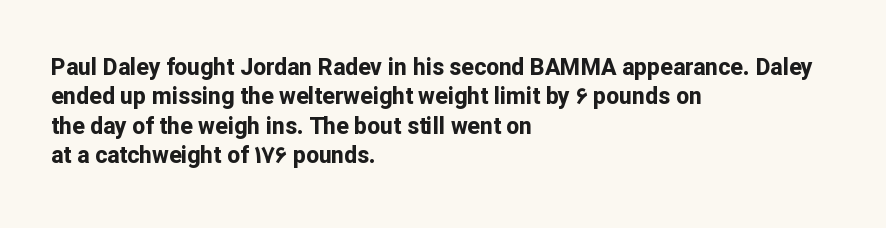
{"italic": "no", "bold": "yes", "underline": "no", "align": "left", "line_spacing": "normal", "line_spacing_ratio": 1.28, "letter_spacing": "normal", "letter_spacing_em": 0.0, "glyph_px": 23}
